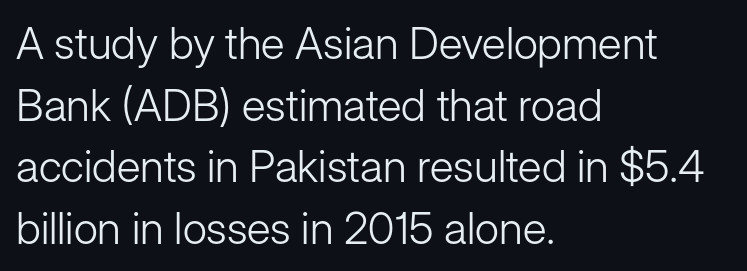
Q: Is the text bold? A: No.
Q: Is the text italic (slanted)? A: No, it is upright.
Q: Is the typeface a serif or a sans-serif typeface? A: Sans-serif.
Q: Is the text underlined? A: No.
Q: How is the paragraph aligned? A: Left-aligned.
Q: Is the spacing between letters normal or unusually wide? A: Normal.
Q: Is the spacing between lines tight, normal or loose? A: Normal.
Q: Width (condensed, normal, or wide)? A: Normal.
Q: Stroke contrast? A: Low.
Q: x-height? A: Medium.
Q: Monospaced? A: No.
